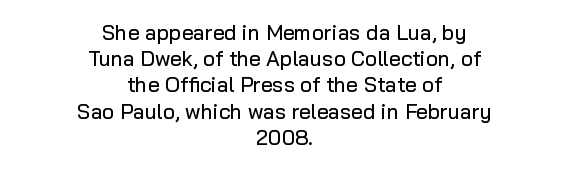
The image shows 21 px text type, upright; set centered, normal line spacing (1.25x), normal letter spacing, not underlined.
